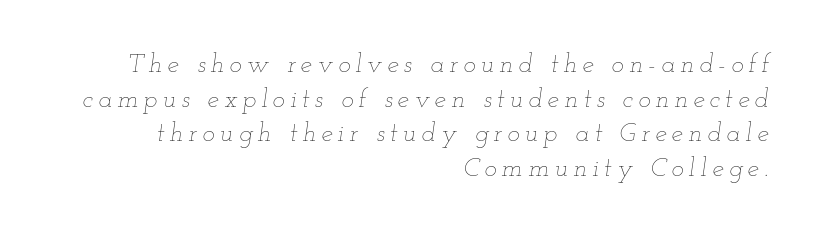
Visually the block forms a straight wall on the right and a jagged coastline on the left. Honestly, the row spacing looks completely unremarkable. What stands out about the letter spacing? Its width — letters are far apart. The weight tops out at a normal text grade.
